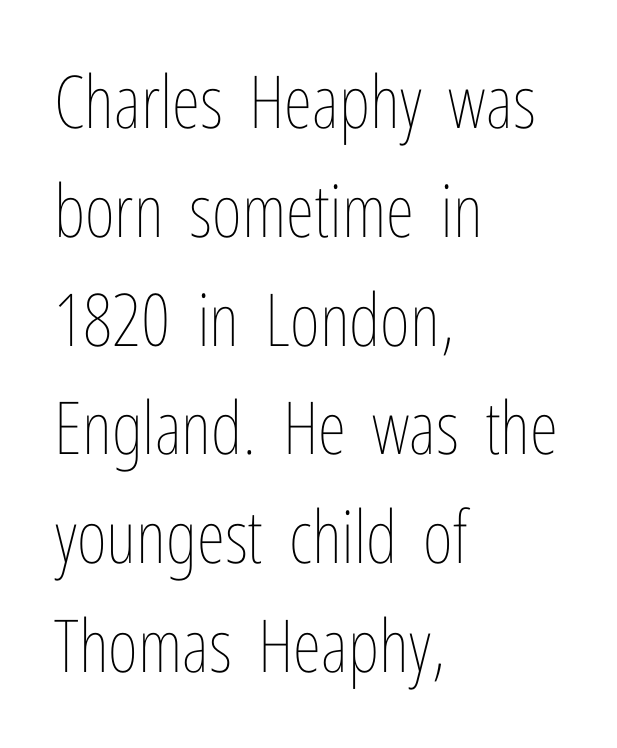
Q: Is the text bold? A: No.
Q: Is the text italic (slanted)? A: No, it is upright.
Q: Is the text underlined? A: No.
Q: How is the paragraph aligned? A: Left-aligned.
Q: Is the spacing between letters normal or unusually wide? A: Normal.
Q: Is the spacing between lines tight, normal or loose? A: Normal.
Q: Width (condensed, normal, or wide)? A: Condensed.
Q: Stroke contrast? A: Low.
Q: x-height? A: Medium.
Q: Monospaced? A: No.
